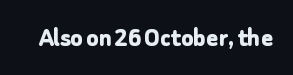
{"serif": "no", "italic": "no", "bold": "yes", "weight": "bold", "width": "normal", "stroke_contrast": "low", "x_height": "medium", "monospaced": "no", "underline": "no", "letter_spacing": "normal", "letter_spacing_em": 0.0, "glyph_px": 28}
